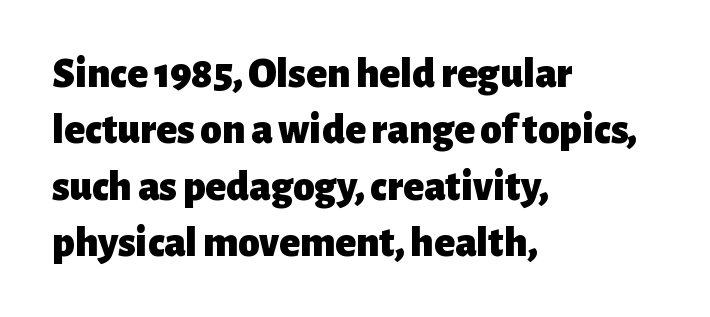
Q: Is the text bold? A: Yes.
Q: Is the text italic (slanted)? A: No, it is upright.
Q: Is the typeface a serif or a sans-serif typeface? A: Sans-serif.
Q: Is the text underlined? A: No.
Q: How is the paragraph aligned? A: Left-aligned.
Q: Is the spacing between letters normal or unusually wide? A: Normal.
Q: Is the spacing between lines tight, normal or loose? A: Normal.
Q: Width (condensed, normal, or wide)? A: Normal.
Q: Stroke contrast? A: Low.
Q: x-height? A: Medium.
Q: Monospaced? A: No.
